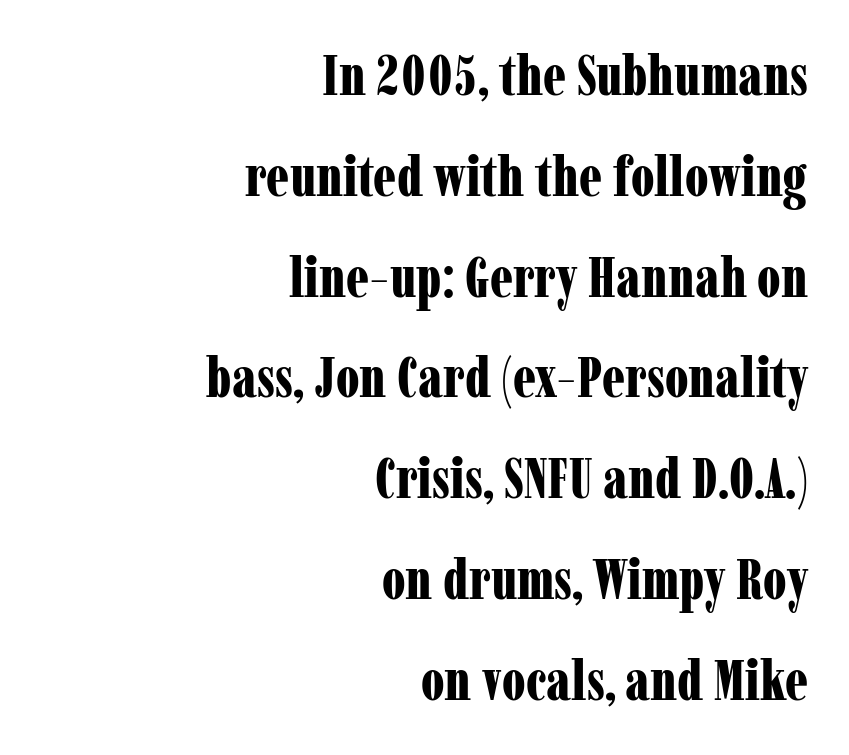
The image shows 56 px bold, condensed serif type, upright; set right-aligned, line spacing 1.8x, normal letter spacing, not underlined; low stroke contrast and a medium x-height.
